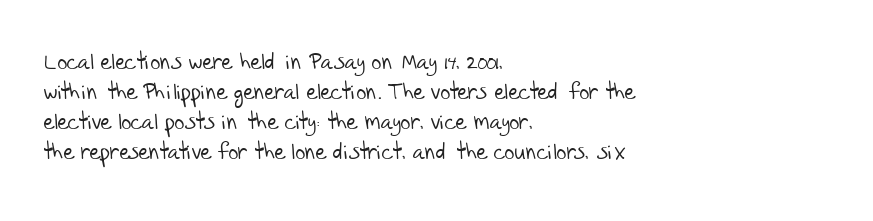
The characters are drawn with everyday or finer stroke widths. A typesetter would call this leading conventional body-copy spacing. Tracking value appears to be zero — textbook default spacing. The paragraph has a hard left edge and a soft right edge.
